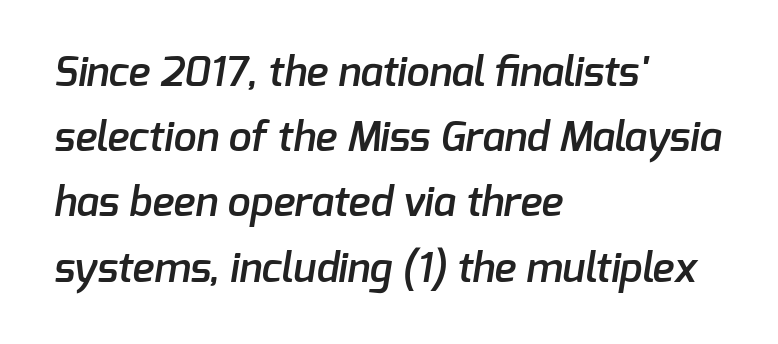
The image shows 41 px semibold sans-serif type; set left-aligned, normal line spacing (1.59x), normal letter spacing, not underlined; low stroke contrast and a medium x-height.
